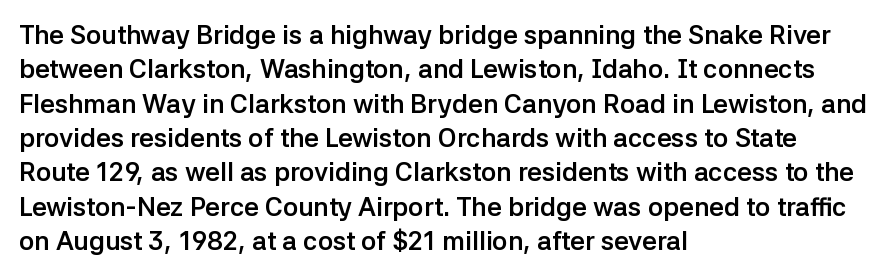
The image shows 26 px bold type, upright; set left-aligned, normal line spacing (1.32x), normal letter spacing, not underlined.
